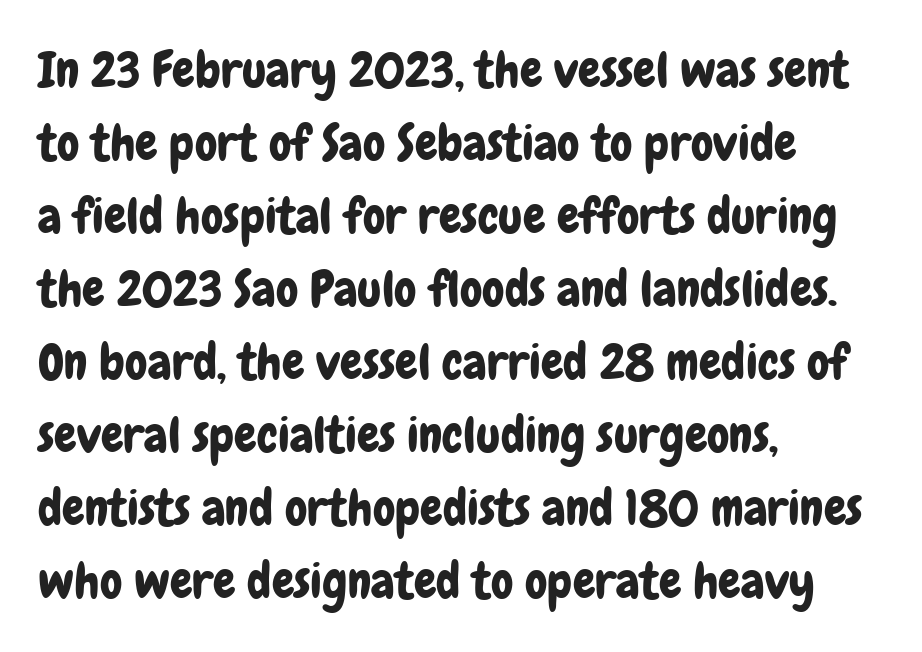
Students, note that the glyphs here touch the page at normal intervals. Successive baselines arrive at the customary interval. The area under the type is left untouched. No feet cap the strokes, marking this as sans-serif type. The ragged edge is on the right, which tells us the setting is flush left. A typesetter would call this proportional, since set widths differ per character.
